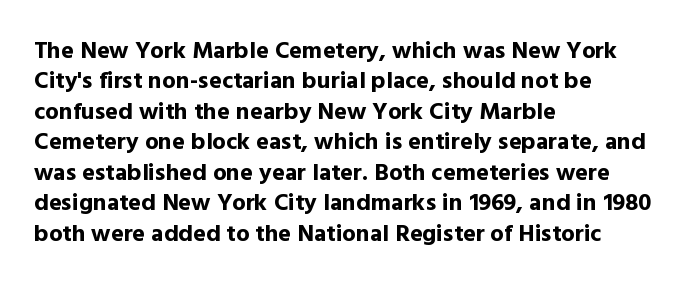
{"italic": "no", "bold": "yes", "underline": "no", "align": "left", "line_spacing": "normal", "line_spacing_ratio": 1.27, "letter_spacing": "normal", "letter_spacing_em": 0.0, "glyph_px": 24}
